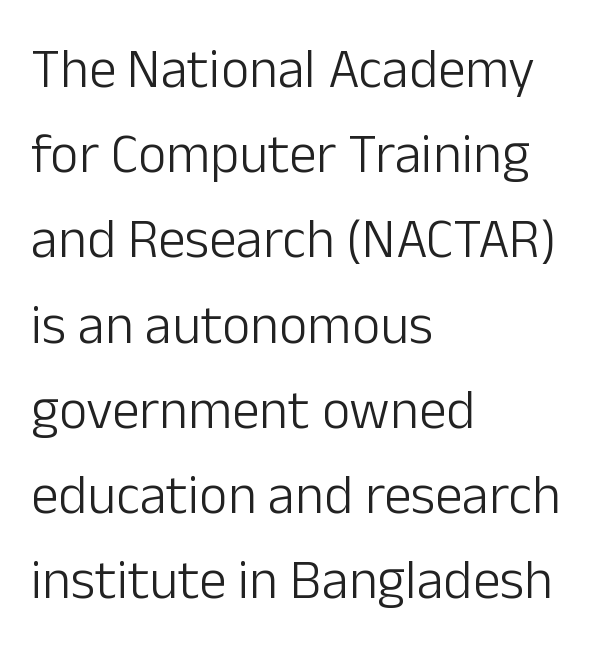
Note: no serifs on the glyphs. Descenders are the only things crossing below the line. Tracking here is standard; glyphs follow each other at the usual distance. Quick note: interline space is typical. The setting favours the left margin, as ordinary paragraphs usually do. The letterforms sit at book weight or below.
